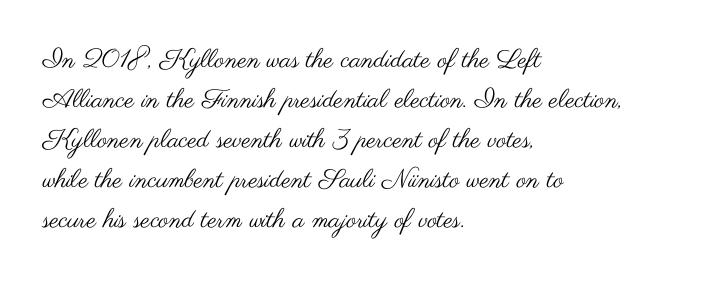
Q: Is the text bold? A: No.
Q: Is the text italic (slanted)? A: Yes.
Q: Is the text underlined? A: No.
Q: How is the paragraph aligned? A: Left-aligned.
Q: Is the spacing between letters normal or unusually wide? A: Normal.
Q: Is the spacing between lines tight, normal or loose? A: Normal.
